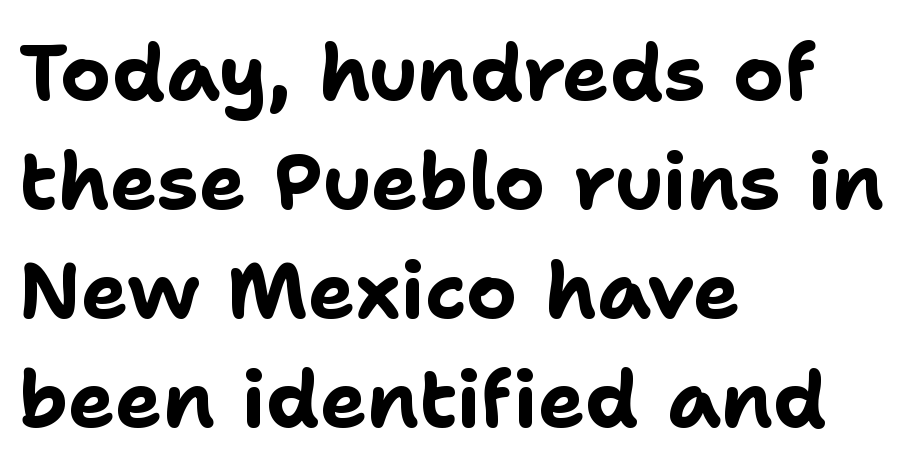
In terms of weight, the rendering is a true, heavy bold. Bare-footed words on every line. Font category for this specimen: sans-serif. Evenly set lines give the paragraph a standard silhouette.
